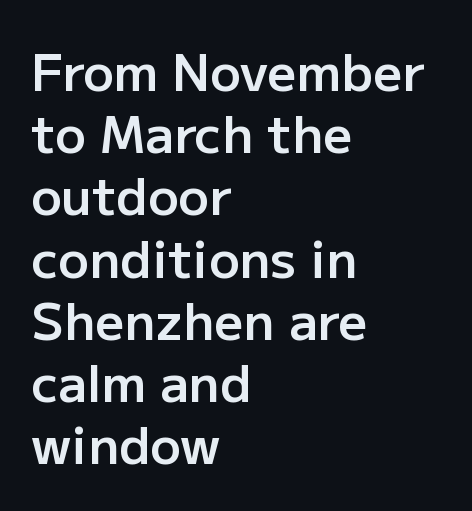
{"serif": "no", "italic": "no", "bold": "semi", "weight": "semibold", "width": "normal", "stroke_contrast": "low", "x_height": "medium", "monospaced": "no", "underline": "no", "align": "left", "line_spacing_ratio": 1.22, "letter_spacing": "normal", "letter_spacing_em": 0.0, "glyph_px": 51}
